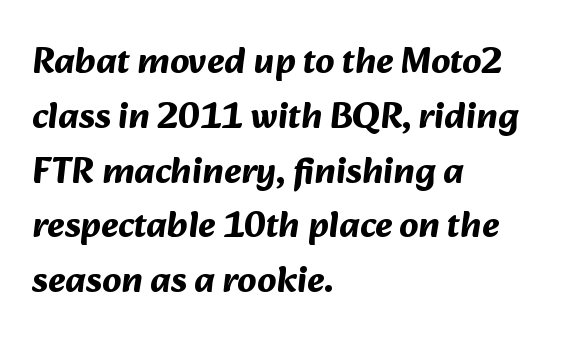
Bold? Absolutely — the strokes are thick and heavy. Character widths vary here, with narrow letters taking less room than wide ones. The line texture is even and compact thanks to regular tracking. This sample uses a sans-serif face.
